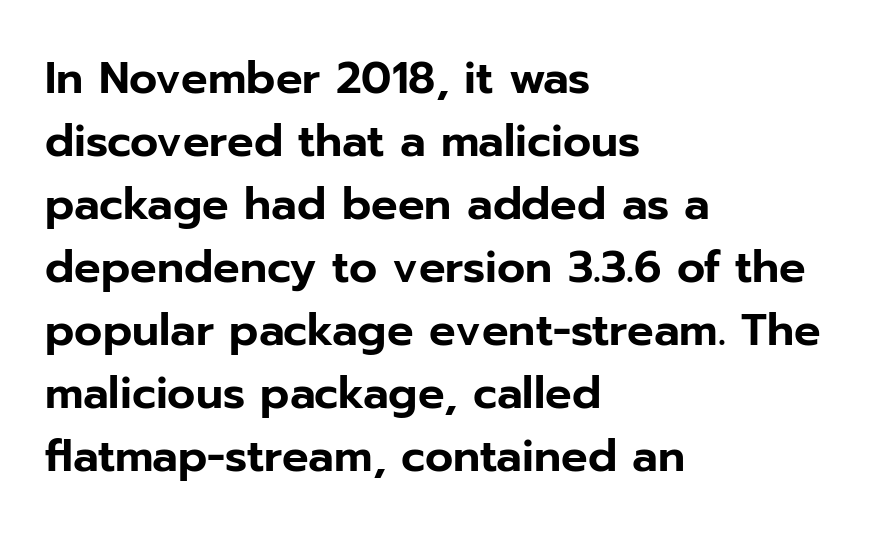
{"serif": "no", "italic": "no", "width": "normal", "stroke_contrast": "low", "x_height": "medium", "monospaced": "no", "underline": "no", "align": "left", "line_spacing": "normal", "line_spacing_ratio": 1.43, "letter_spacing": "normal", "letter_spacing_em": 0.0, "glyph_px": 44}
